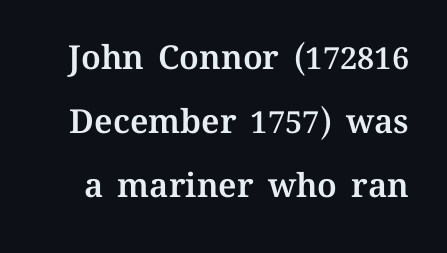
Q: Is the text italic (slanted)? A: No, it is upright.
Q: Is the text underlined? A: No.
Q: Is the spacing between letters normal or unusually wide? A: Normal.
Q: Is the spacing between lines tight, normal or loose? A: Loose.
Q: Width (condensed, normal, or wide)? A: Normal.
Q: Stroke contrast? A: Medium.
Q: x-height? A: Medium.
Q: Monospaced? A: No.
